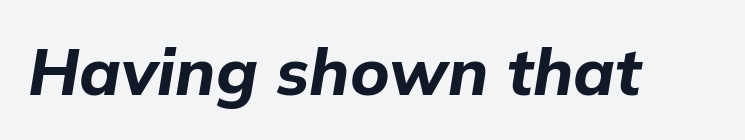
{"italic": "yes", "lean": "right", "slant_degrees": 9, "bold": "yes", "weight": "bold", "width": "normal", "stroke_contrast": "low", "x_height": "medium", "monospaced": "no", "underline": "no", "letter_spacing": "normal", "letter_spacing_em": 0.0, "glyph_px": 66}
